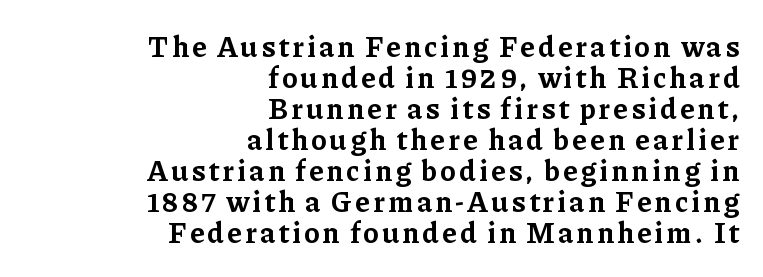
The lines are quadded right. The letters stand straight up with perfectly vertical stems. The designer went with a serif here, giving each stem small feet. The passage shown is typed in a proportional face where columns would drift. Thick stems and heavy bowls — unmistakably bold. A clean baseline with only descenders dipping below it.
